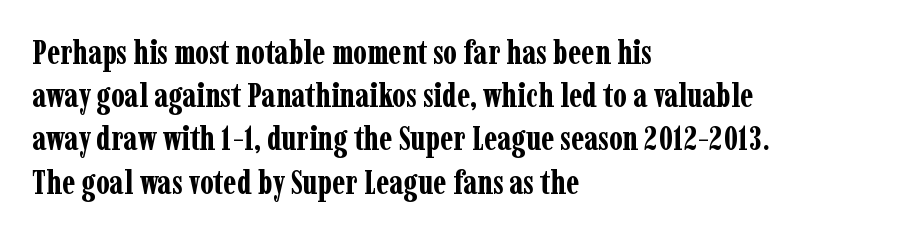
{"serif": "yes", "italic": "no", "bold": "yes", "weight": "bold", "width": "condensed", "stroke_contrast": "low", "x_height": "medium", "monospaced": "no", "underline": "no", "align": "left", "line_spacing": "normal", "line_spacing_ratio": 1.31, "letter_spacing": "normal", "letter_spacing_em": 0.0, "glyph_px": 33}
